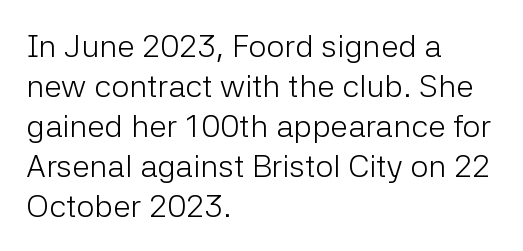
Typeset ragged right — the left edge is the straight one. To sum up the face: it is a sans, with no serifs. Is there much room between lines? A standard amount, neither cramped nor airy. Note the varied advance widths — an 'i' is clearly narrower than an 'm'. The zone under the glyphs is completely vacant.
